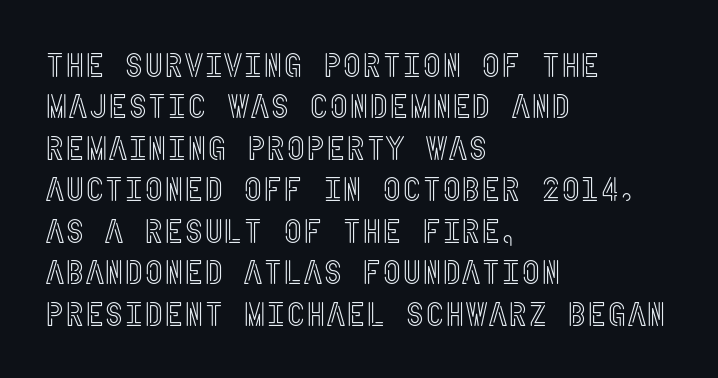
{"italic": "no", "width": "condensed", "x_height": "large", "underline": "no", "align": "left", "line_spacing_ratio": 1.22, "letter_spacing": "normal", "letter_spacing_em": 0.0, "glyph_px": 34}
